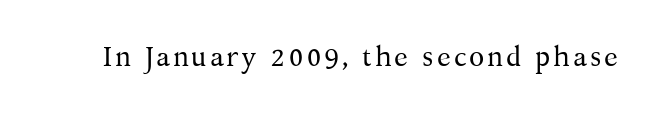
{"serif": "yes", "italic": "no", "bold": "no", "weight": "regular", "width": "normal", "stroke_contrast": "medium", "x_height": "medium", "monospaced": "no", "underline": "no", "glyph_px": 28}
